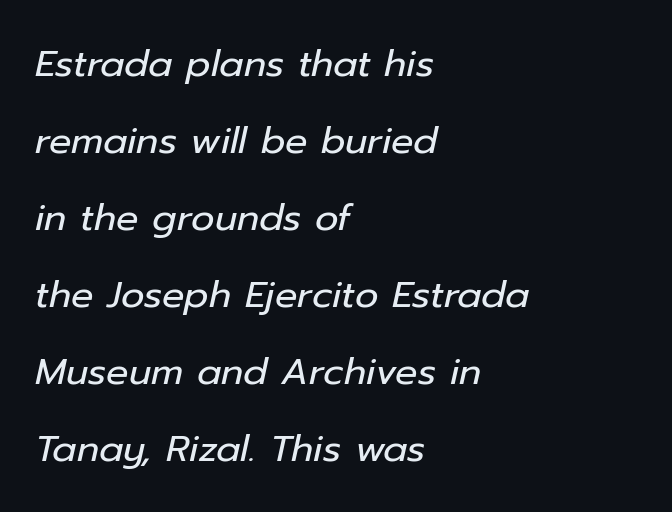
Q: Is the text bold? A: No.
Q: Is the text italic (slanted)? A: Yes, it leans right by about 12 degrees.
Q: Is the text underlined? A: No.
Q: How is the paragraph aligned? A: Left-aligned.
Q: Is the spacing between letters normal or unusually wide? A: Normal.
Q: Is the spacing between lines tight, normal or loose? A: Loose.
Q: Width (condensed, normal, or wide)? A: Normal.
Q: Stroke contrast? A: Low.
Q: x-height? A: Medium.
Q: Monospaced? A: No.
